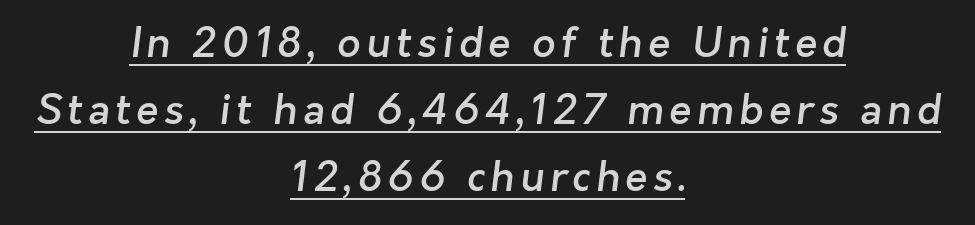
The image shows 41 px semibold sans-serif type; set centered, normal line spacing (1.63x), underlined; low stroke contrast and a medium x-height.
